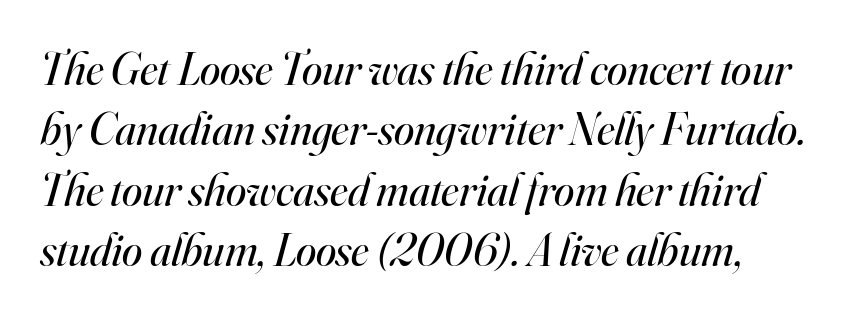
Q: Is the text bold? A: No.
Q: Is the text italic (slanted)? A: Yes, it leans right by about 16 degrees.
Q: Is the typeface a serif or a sans-serif typeface? A: Serif.
Q: Is the text underlined? A: No.
Q: Is the spacing between letters normal or unusually wide? A: Normal.
Q: Is the spacing between lines tight, normal or loose? A: Normal.
Q: Width (condensed, normal, or wide)? A: Normal.
Q: Stroke contrast? A: High.
Q: x-height? A: Small.
Q: Monospaced? A: No.
